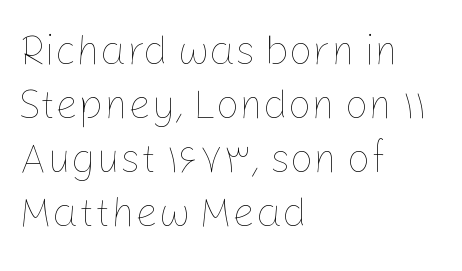
Heft: none added — not bold. Plain, unruled lines of type. A normal amount of white space separates one row of letters from the next. Where is the straight margin? On the left. Characters follow at the spacing the type designer built in. Varying glyph widths throughout — classic text-font behaviour.
